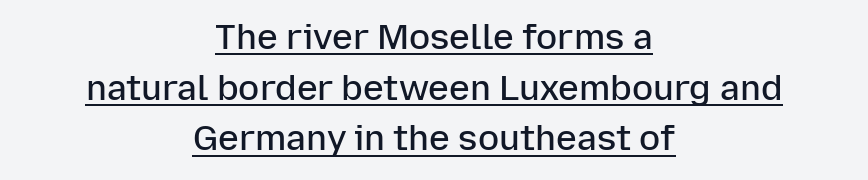
{"serif": "no", "italic": "no", "bold": "semi", "weight": "semibold", "width": "normal", "stroke_contrast": "low", "x_height": "medium", "monospaced": "no", "underline": "yes", "align": "center", "line_spacing": "normal", "line_spacing_ratio": 1.45, "letter_spacing": "normal", "letter_spacing_em": 0.0, "glyph_px": 35}
